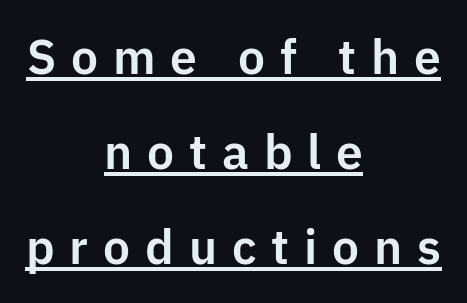
The image shows 48 px sans-serif type, upright; set centered, loose line spacing (1.98x), unusually wide letter spacing (+0.31 em), underlined; low stroke contrast and a medium x-height.
